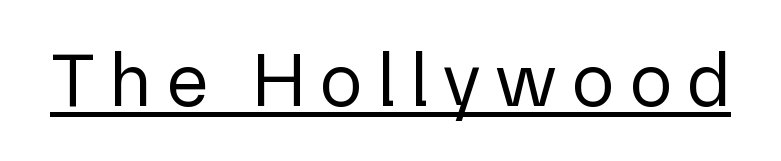
The rendering uses natural spacing where letterforms have individual widths. The designer went with a sans here, leaving each stem footless. The passage shown has open, widely tracked lettering throughout. Posture: upright roman.
